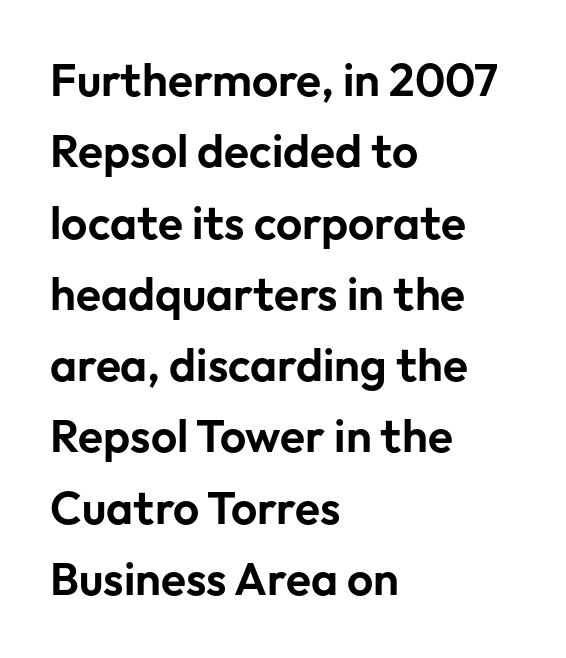
{"serif": "no", "italic": "no", "width": "normal", "stroke_contrast": "low", "x_height": "medium", "monospaced": "no", "underline": "no", "align": "left", "line_spacing": "normal", "line_spacing_ratio": 1.55, "letter_spacing": "normal", "letter_spacing_em": 0.0, "glyph_px": 46}
